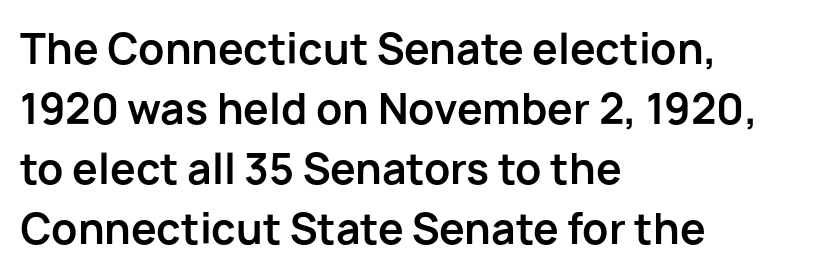
Q: Is the text bold? A: Yes.
Q: Is the text italic (slanted)? A: No, it is upright.
Q: Is the typeface a serif or a sans-serif typeface? A: Sans-serif.
Q: Is the text underlined? A: No.
Q: How is the paragraph aligned? A: Left-aligned.
Q: Is the spacing between letters normal or unusually wide? A: Normal.
Q: Is the spacing between lines tight, normal or loose? A: Normal.
Q: Width (condensed, normal, or wide)? A: Normal.
Q: Stroke contrast? A: Low.
Q: x-height? A: Medium.
Q: Monospaced? A: No.
